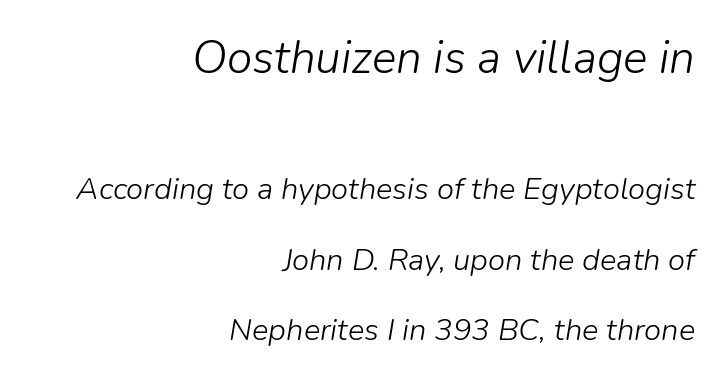
Casual observation: everything's shoved over to the right. Quick note: italic. Between one letter and the next there's only the usual sliver of space. Looks like regular typesetting: each glyph gets only the width it needs. The font is comparable to plain body text, perhaps lighter. Each new line begins a long way beneath the previous one.
